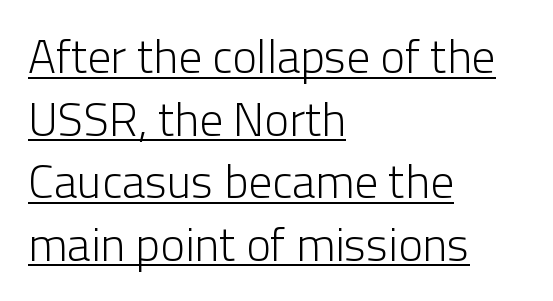
Horizontal bands of white between lines are of average thickness. This sample carries an underscore along the baseline area. Notice how the stems are strictly vertical — no italics here. Classification — sans serif.
